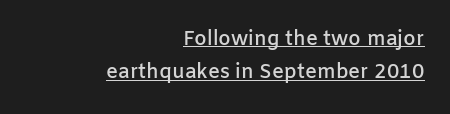
Typeset ragged left — the right edge is the straight one. A typesetter would mark this as roman, not italic. How are the letters spaced? Ordinarily, with no added tracking. The typesetter has applied underlining to the passage shown.
